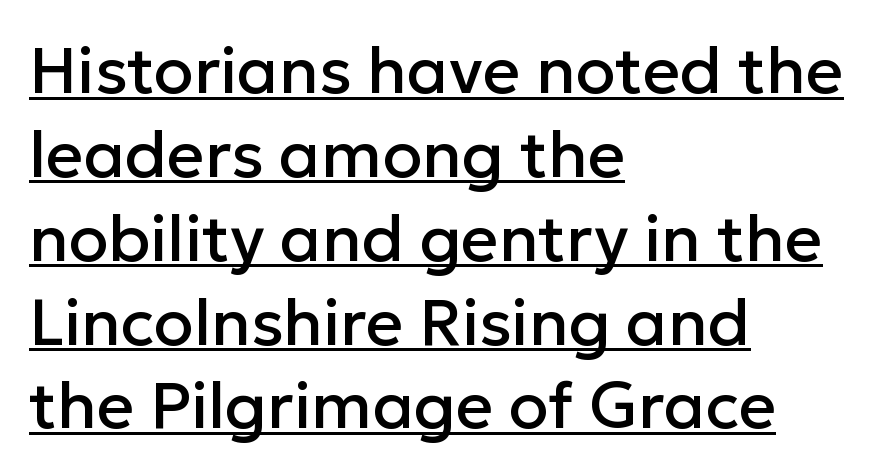
Q: Is the text italic (slanted)? A: No, it is upright.
Q: Is the typeface a serif or a sans-serif typeface? A: Sans-serif.
Q: Is the text underlined? A: Yes.
Q: How is the paragraph aligned? A: Left-aligned.
Q: Is the spacing between letters normal or unusually wide? A: Normal.
Q: Is the spacing between lines tight, normal or loose? A: Normal.
Q: Width (condensed, normal, or wide)? A: Normal.
Q: Stroke contrast? A: Low.
Q: x-height? A: Medium.
Q: Monospaced? A: No.
